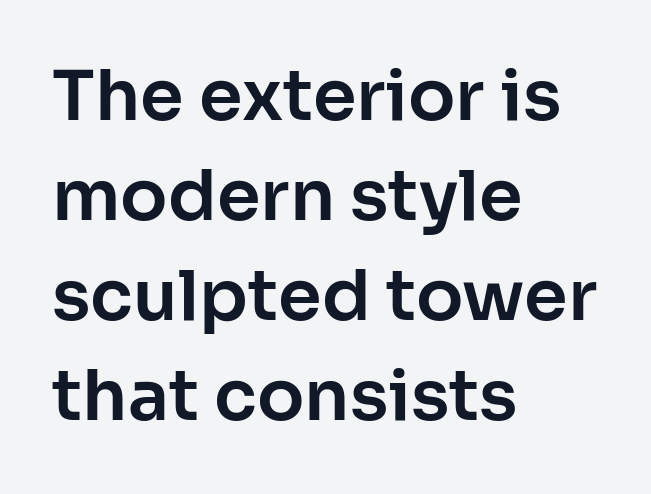
{"serif": "no", "italic": "no", "width": "normal", "stroke_contrast": "low", "x_height": "medium", "monospaced": "no", "underline": "no", "align": "left", "line_spacing": "normal", "line_spacing_ratio": 1.43, "letter_spacing": "normal", "letter_spacing_em": 0.0, "glyph_px": 70}
